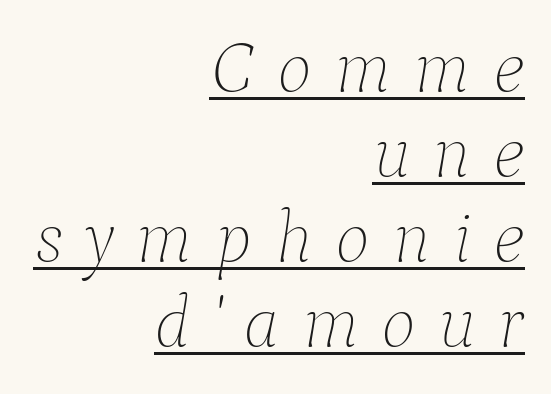
{"italic": "yes", "lean": "right", "slant_degrees": 9, "bold": "no", "weight": "thin", "width": "normal", "stroke_contrast": "low", "x_height": "medium", "monospaced": "no", "underline": "yes", "align": "right", "line_spacing": "tight", "line_spacing_ratio": 1.15, "letter_spacing": "wide", "letter_spacing_em": 0.3, "glyph_px": 74}
